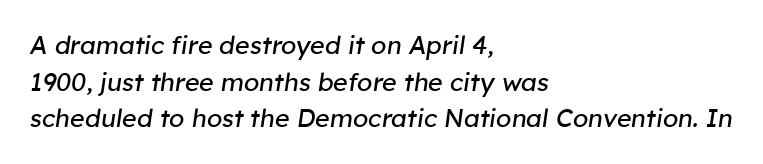
Q: Is the text bold? A: No.
Q: Is the text italic (slanted)? A: Yes, it leans right by about 8 degrees.
Q: Is the text underlined? A: No.
Q: How is the paragraph aligned? A: Left-aligned.
Q: Is the spacing between letters normal or unusually wide? A: Normal.
Q: Is the spacing between lines tight, normal or loose? A: Normal.
